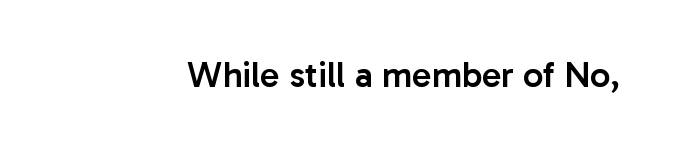
{"serif": "no", "italic": "no", "bold": "semi", "weight": "semibold", "width": "normal", "stroke_contrast": "low", "x_height": "medium", "monospaced": "no", "underline": "no", "letter_spacing": "normal", "letter_spacing_em": 0.0, "glyph_px": 36}
